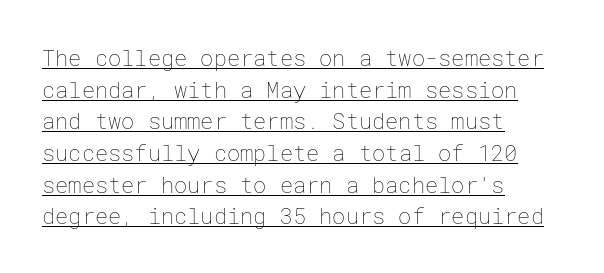
The image shows 22 px text type, upright; set left-aligned, normal line spacing (1.44x), normal letter spacing, underlined.
